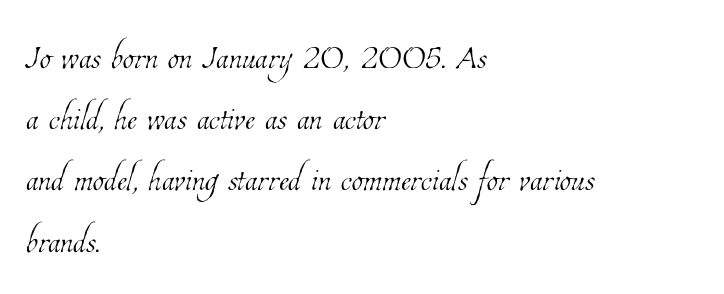
Characters follow at the spacing the type designer built in. Descenders hang freely into open space. Vertically, the passage feels balanced, rows spaced as you'd expect. The letters advance in unequal steps, a hallmark of proportional type. Think standard paragraph weight, or any step lighter than that.
